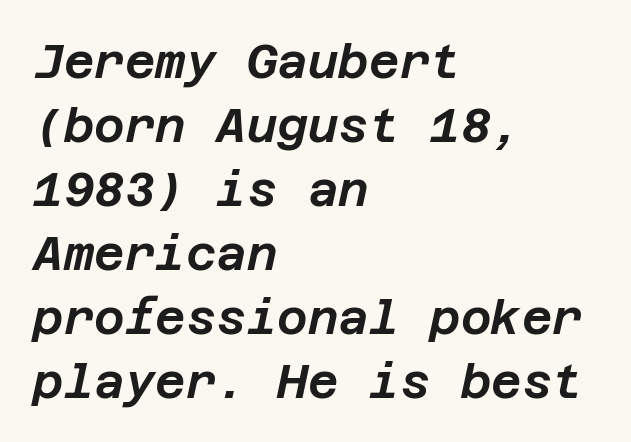
{"italic": "yes", "lean": "right", "slant_degrees": 12, "width": "normal", "stroke_contrast": "low", "x_height": "large", "underline": "no", "align": "left", "line_spacing": "normal", "line_spacing_ratio": 1.36, "letter_spacing": "normal", "letter_spacing_em": 0.0, "glyph_px": 47}
